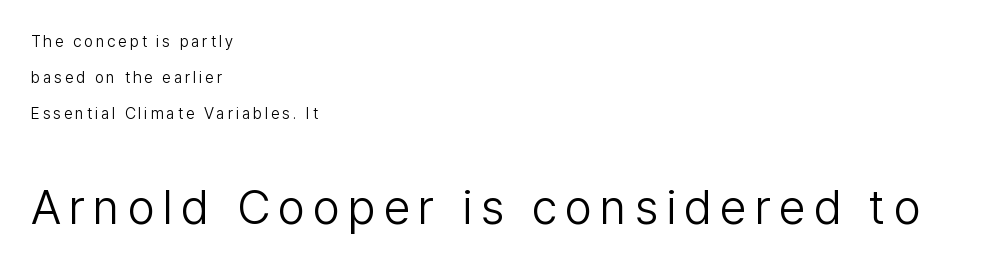
The image shows 48 px light sans-serif type, upright; set left-aligned, loose line spacing (2.26x), not underlined; the second (bottom) block is 3.0x larger; low stroke contrast and a medium x-height.
